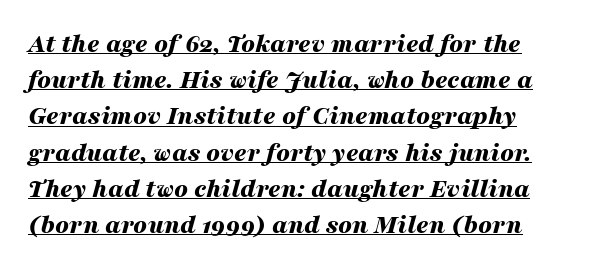
Quick note: underline on. Is there much room between lines? A standard amount, neither cramped nor airy. The passage shown leans; its letterforms are oblique. The letters are bold, with thick, heavy strokes.
